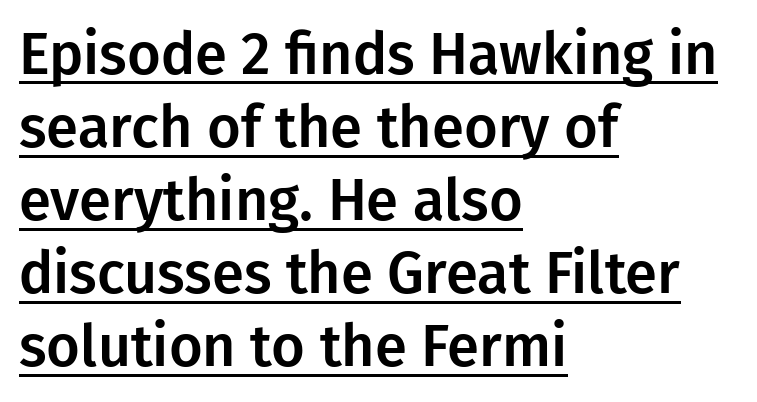
{"serif": "no", "italic": "no", "width": "normal", "stroke_contrast": "low", "x_height": "medium", "monospaced": "no", "underline": "yes", "align": "left", "line_spacing": "normal", "line_spacing_ratio": 1.26, "letter_spacing": "normal", "letter_spacing_em": 0.0, "glyph_px": 58}
